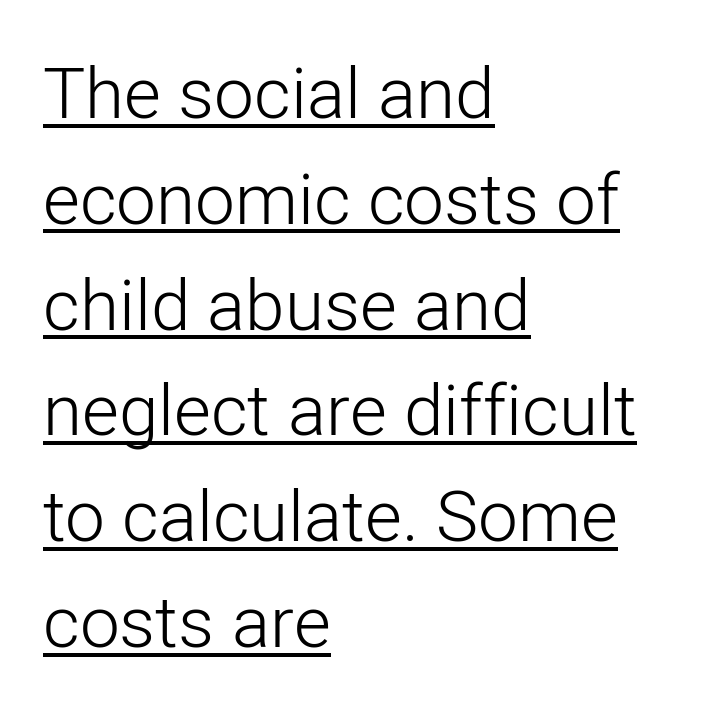
Q: Is the text bold? A: No.
Q: Is the text italic (slanted)? A: No, it is upright.
Q: Is the typeface a serif or a sans-serif typeface? A: Sans-serif.
Q: Is the text underlined? A: Yes.
Q: How is the paragraph aligned? A: Left-aligned.
Q: Is the spacing between letters normal or unusually wide? A: Normal.
Q: Is the spacing between lines tight, normal or loose? A: Normal.
Q: Width (condensed, normal, or wide)? A: Normal.
Q: Stroke contrast? A: Low.
Q: x-height? A: Medium.
Q: Monospaced? A: No.
